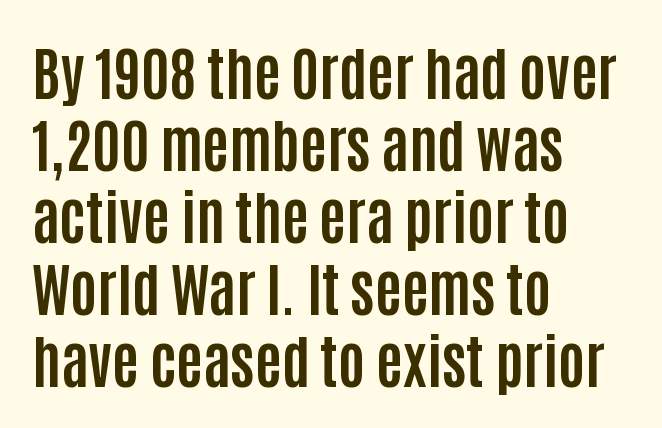
{"serif": "no", "italic": "no", "bold": "yes", "weight": "bold", "width": "condensed", "stroke_contrast": "low", "x_height": "large", "monospaced": "no", "underline": "no", "align": "left", "line_spacing_ratio": 1.24, "letter_spacing": "normal", "letter_spacing_em": 0.0, "glyph_px": 58}
